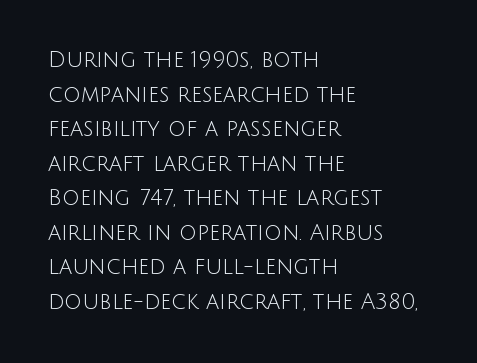
The image shows 22 px text type, upright; set left-aligned, normal line spacing (1.57x), normal letter spacing, not underlined.
